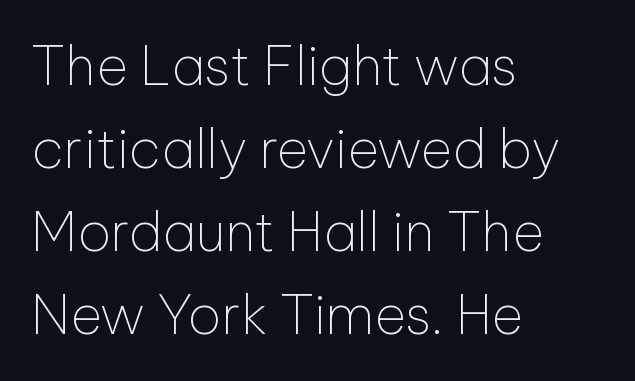
The image shows 54 px thin sans-serif type, upright; set left-aligned, normal line spacing (1.54x), normal letter spacing, not underlined; low stroke contrast and a medium x-height.
